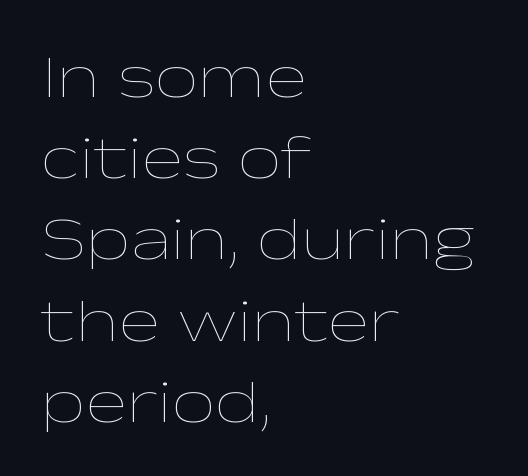
{"italic": "no", "bold": "no", "weight": "thin", "width": "wide", "stroke_contrast": "low", "x_height": "medium", "monospaced": "no", "underline": "no", "align": "left", "line_spacing": "normal", "line_spacing_ratio": 1.31, "letter_spacing": "normal", "letter_spacing_em": 0.0, "glyph_px": 62}
